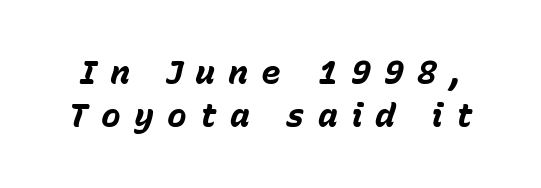
Q: Is the text bold? A: Yes.
Q: Is the text italic (slanted)? A: Yes, it leans right by about 15 degrees.
Q: Is the text underlined? A: No.
Q: Is the spacing between letters normal or unusually wide? A: Unusually wide.
Q: Is the spacing between lines tight, normal or loose? A: Normal.
Q: Width (condensed, normal, or wide)? A: Normal.
Q: Stroke contrast? A: Low.
Q: x-height? A: Medium.
Q: Monospaced? A: No.
